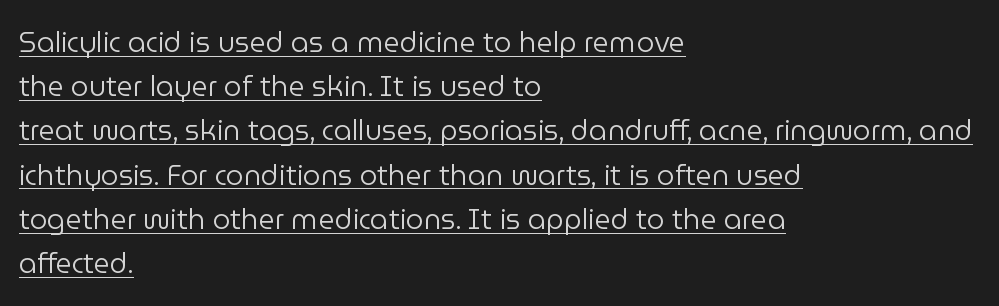
The image shows 28 px regular-weight sans-serif type, upright; set left-aligned, normal line spacing (1.58x), normal letter spacing, underlined; low stroke contrast and a medium x-height.
